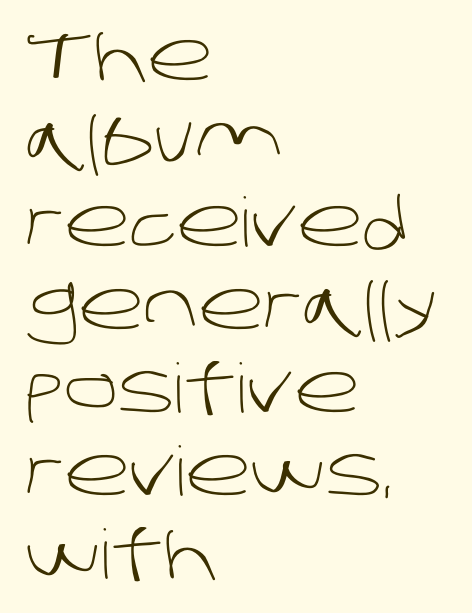
Q: Is the text bold? A: No.
Q: Is the typeface a serif or a sans-serif typeface? A: Sans-serif.
Q: Is the text underlined? A: No.
Q: How is the paragraph aligned? A: Left-aligned.
Q: Is the spacing between letters normal or unusually wide? A: Normal.
Q: Width (condensed, normal, or wide)? A: Normal.
Q: Stroke contrast? A: Low.
Q: x-height? A: Large.
Q: Monospaced? A: No.
